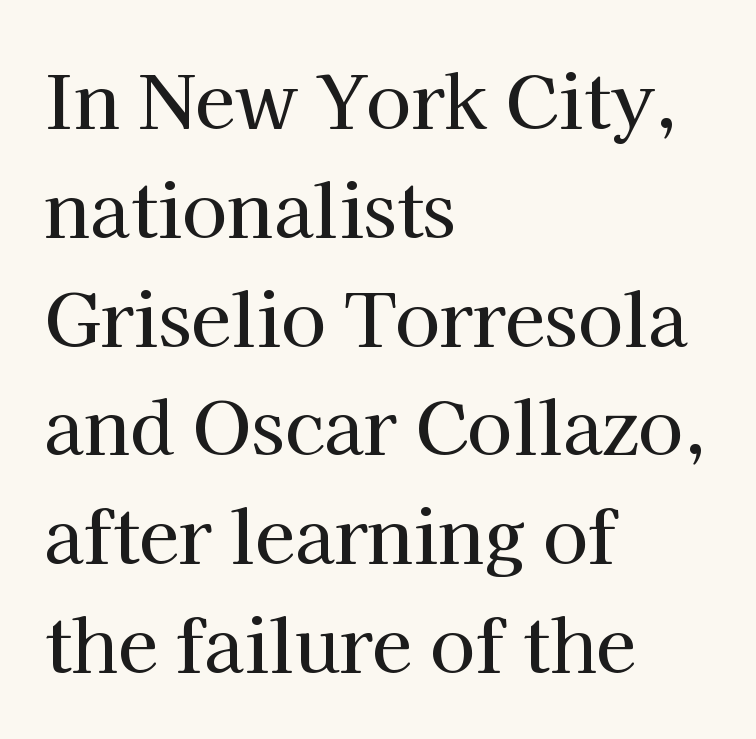
Q: Is the text italic (slanted)? A: No, it is upright.
Q: Is the typeface a serif or a sans-serif typeface? A: Serif.
Q: Is the text underlined? A: No.
Q: How is the paragraph aligned? A: Left-aligned.
Q: Is the spacing between letters normal or unusually wide? A: Normal.
Q: Is the spacing between lines tight, normal or loose? A: Normal.
Q: Width (condensed, normal, or wide)? A: Normal.
Q: Stroke contrast? A: High.
Q: x-height? A: Medium.
Q: Monospaced? A: No.
